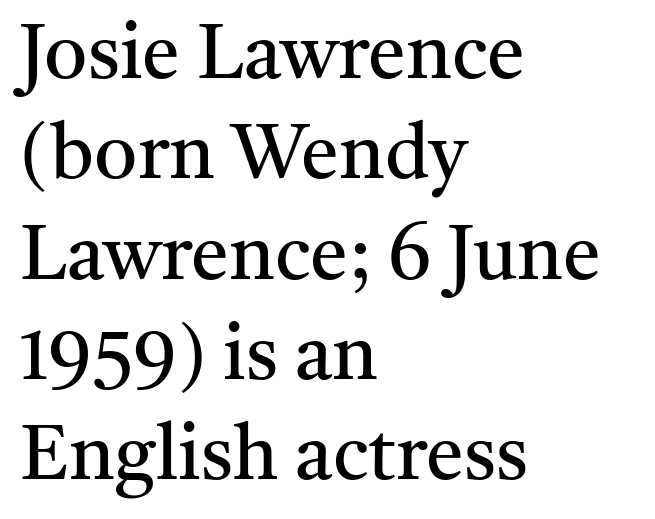
The leading is moderate, giving the passage an even texture. Each row of text sits above clean, open space. Unbolded letterforms with no extra heft. These lines are set flush left with a ragged right edge. Do the letters lean? They stand straight. Serif or sans? Serif — the stroke terminals have little feet.
